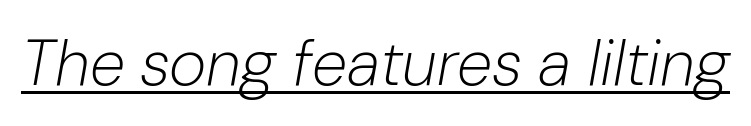
Q: Is the text bold? A: No.
Q: Is the text italic (slanted)? A: Yes, it leans right by about 10 degrees.
Q: Is the text underlined? A: Yes.
Q: Is the spacing between letters normal or unusually wide? A: Normal.
Q: Width (condensed, normal, or wide)? A: Normal.
Q: Stroke contrast? A: Low.
Q: x-height? A: Medium.
Q: Monospaced? A: No.
